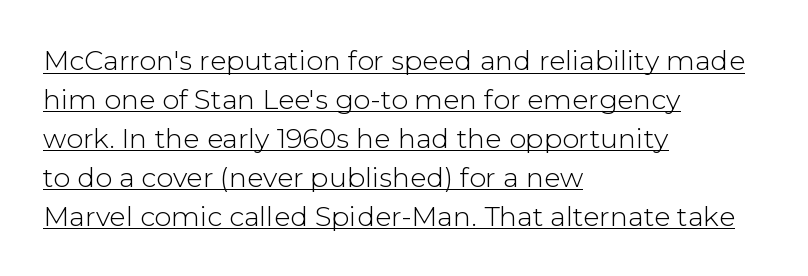
The image shows 27 px text type, upright; set left-aligned, normal line spacing (1.44x), normal letter spacing, underlined.
